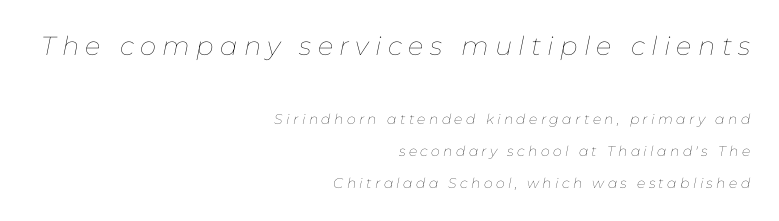
The image shows 26 px text type, italic (leaning right); set right-aligned, loose line spacing (2.3x), unusually wide letter spacing (+0.24 em), not underlined; the first (top) block is 1.86x larger.
